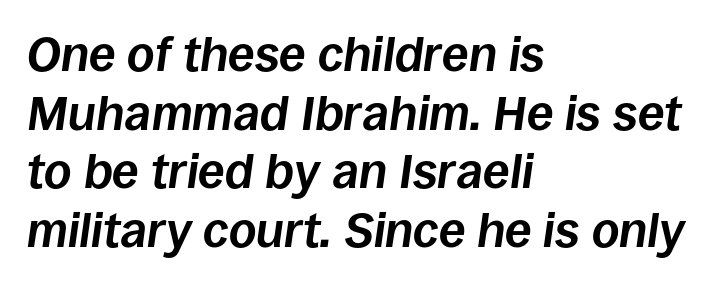
Q: Is the text bold? A: Yes.
Q: Is the text italic (slanted)? A: Yes, it leans right by about 8 degrees.
Q: Is the text underlined? A: No.
Q: How is the paragraph aligned? A: Left-aligned.
Q: Is the spacing between letters normal or unusually wide? A: Normal.
Q: Width (condensed, normal, or wide)? A: Normal.
Q: Stroke contrast? A: Low.
Q: x-height? A: Large.
Q: Monospaced? A: No.
